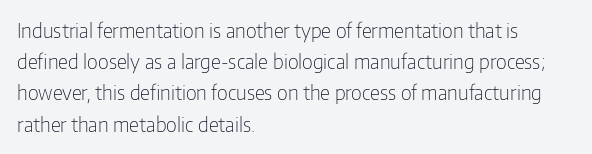
{"italic": "no", "bold": "no", "underline": "no", "align": "left", "line_spacing": "normal", "line_spacing_ratio": 1.56, "letter_spacing": "normal", "letter_spacing_em": 0.0, "glyph_px": 20}
